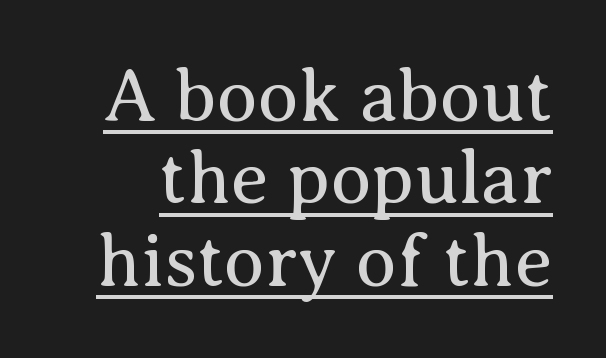
{"serif": "yes", "italic": "no", "bold": "no", "weight": "regular", "width": "normal", "stroke_contrast": "medium", "x_height": "medium", "monospaced": "no", "underline": "yes", "line_spacing": "tight", "line_spacing_ratio": 1.1, "letter_spacing": "normal", "letter_spacing_em": 0.0, "glyph_px": 75}
